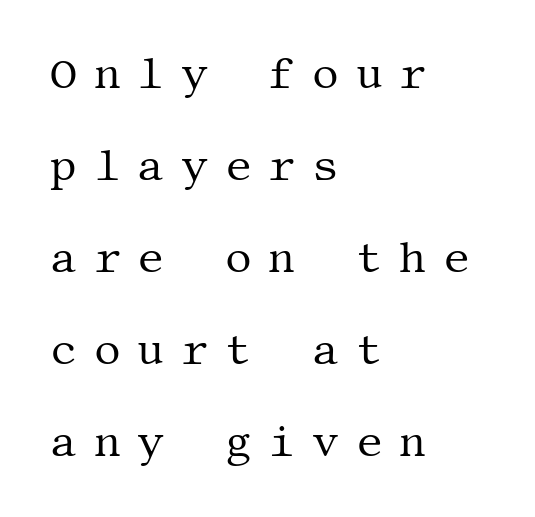
{"serif": "yes", "italic": "no", "bold": "no", "weight": "regular", "width": "normal", "stroke_contrast": "medium", "x_height": "large", "underline": "no", "align": "left", "line_spacing": "loose", "line_spacing_ratio": 2.19, "letter_spacing": "wide", "letter_spacing_em": 0.4, "glyph_px": 42}
